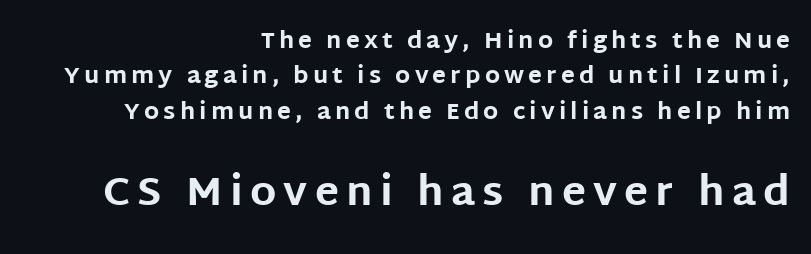
{"serif": "no", "italic": "no", "bold": "yes", "weight": "bold", "width": "normal", "stroke_contrast": "low", "x_height": "large", "monospaced": "no", "underline": "no", "align": "right", "line_spacing": "normal", "line_spacing_ratio": 1.54, "larger_block": "second", "size_ratio": 1.74, "glyph_px": 40}
